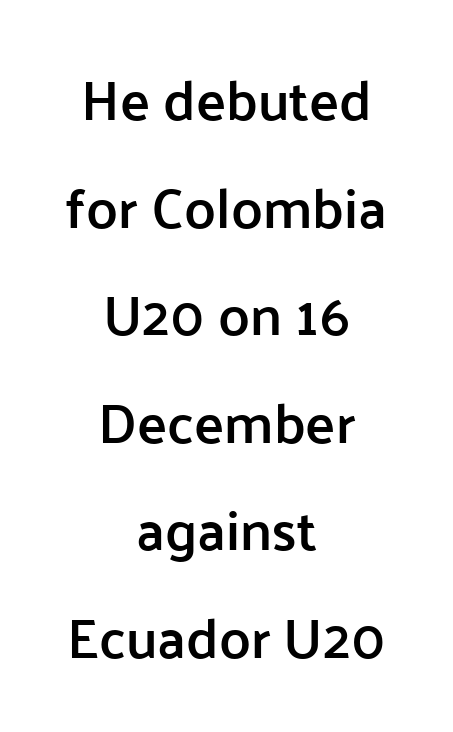
Q: Is the text bold? A: Semi-bold.
Q: Is the text italic (slanted)? A: No, it is upright.
Q: Is the typeface a serif or a sans-serif typeface? A: Sans-serif.
Q: Is the text underlined? A: No.
Q: How is the paragraph aligned? A: Centered.
Q: Is the spacing between letters normal or unusually wide? A: Normal.
Q: Is the spacing between lines tight, normal or loose? A: Loose.
Q: Width (condensed, normal, or wide)? A: Normal.
Q: Stroke contrast? A: Low.
Q: x-height? A: Medium.
Q: Monospaced? A: No.
